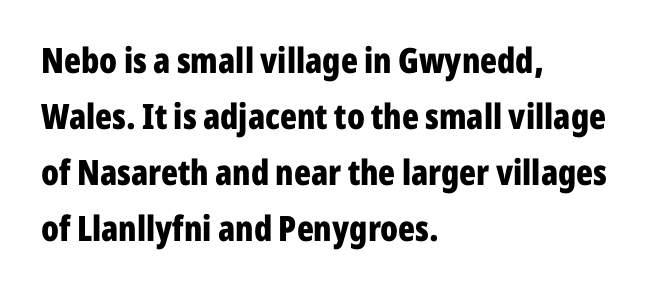
The image shows 35 px bold, condensed sans-serif type, upright; set left-aligned, normal line spacing (1.6x), normal letter spacing, not underlined; low stroke contrast and a medium x-height.
